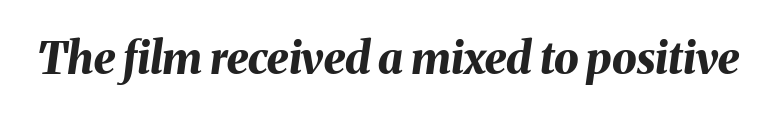
Q: Is the text bold? A: Yes.
Q: Is the text italic (slanted)? A: Yes, it leans right by about 8 degrees.
Q: Is the text underlined? A: No.
Q: Is the spacing between letters normal or unusually wide? A: Normal.
Q: Width (condensed, normal, or wide)? A: Normal.
Q: Stroke contrast? A: Medium.
Q: x-height? A: Medium.
Q: Monospaced? A: No.
